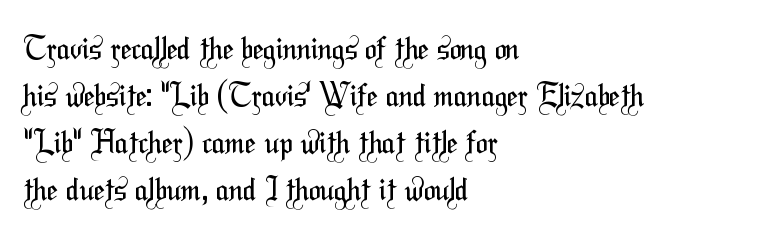
A typesetter would call this leading conventional body-copy spacing. The typeface chosen for these lines omits serifs. The passage shown is typed in a proportional face where columns would drift. Spacing between characters is what you'd get straight out of the box. Anything drawn beneath the words? Only blank space.
